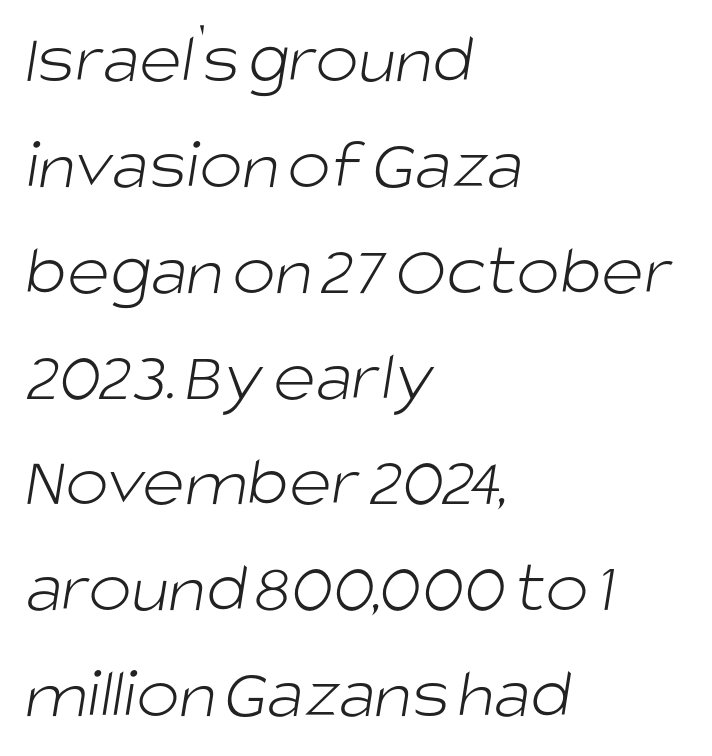
{"serif": "no", "bold": "no", "weight": "light", "width": "normal", "stroke_contrast": "low", "x_height": "large", "monospaced": "no", "underline": "no", "align": "left", "line_spacing": "normal", "line_spacing_ratio": 1.45, "letter_spacing": "normal", "letter_spacing_em": 0.0, "glyph_px": 73}
